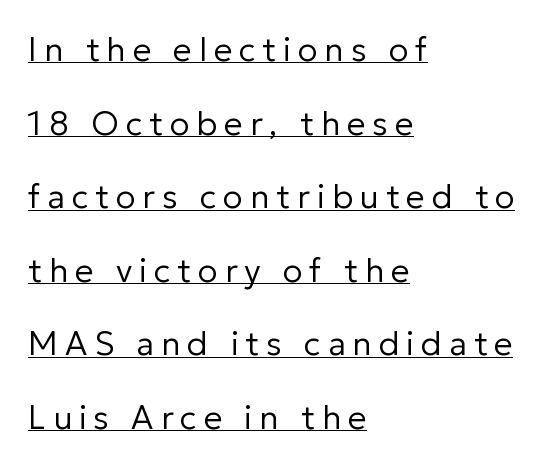
Like a heading marked for emphasis, these lines bear an underscore. The leading is generous, giving the passage an open texture. Visually the block forms a straight wall on the left and a jagged coastline on the right. The letters advance in unequal steps, a hallmark of proportional type. Stroke mass is kept to a normal reading level or below. Quick note: not italic, upright.
